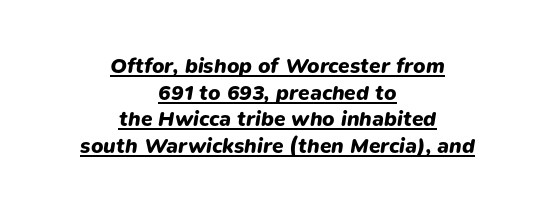
Regular leading. Horizontally, the lines are justified to the midpoint only. This is oblique type, the kind used for emphasis or titles. The font is running at its bold setting. Like a heading marked for emphasis, these lines bear an underscore. The line texture is even and compact thanks to regular tracking.
